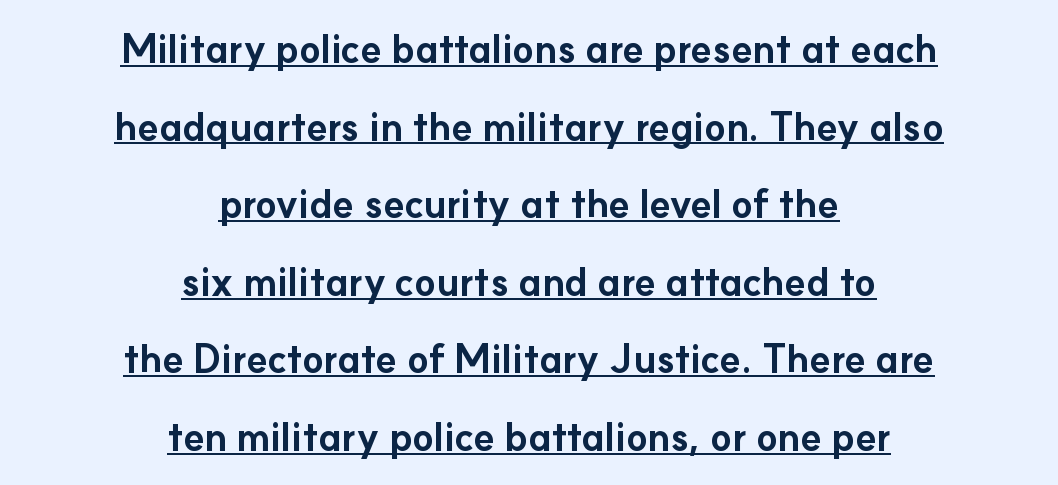
The image shows 39 px bold sans-serif type, upright; set centered, loose line spacing (1.99x), normal letter spacing, underlined; low stroke contrast and a small x-height.
